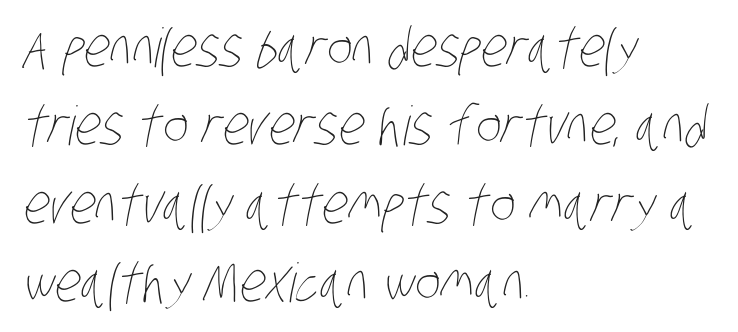
Q: Is the text bold? A: No.
Q: Is the text underlined? A: No.
Q: How is the paragraph aligned? A: Left-aligned.
Q: Is the spacing between letters normal or unusually wide? A: Normal.
Q: Is the spacing between lines tight, normal or loose? A: Normal.
Q: Width (condensed, normal, or wide)? A: Condensed.
Q: Stroke contrast? A: Low.
Q: x-height? A: Large.
Q: Monospaced? A: No.
